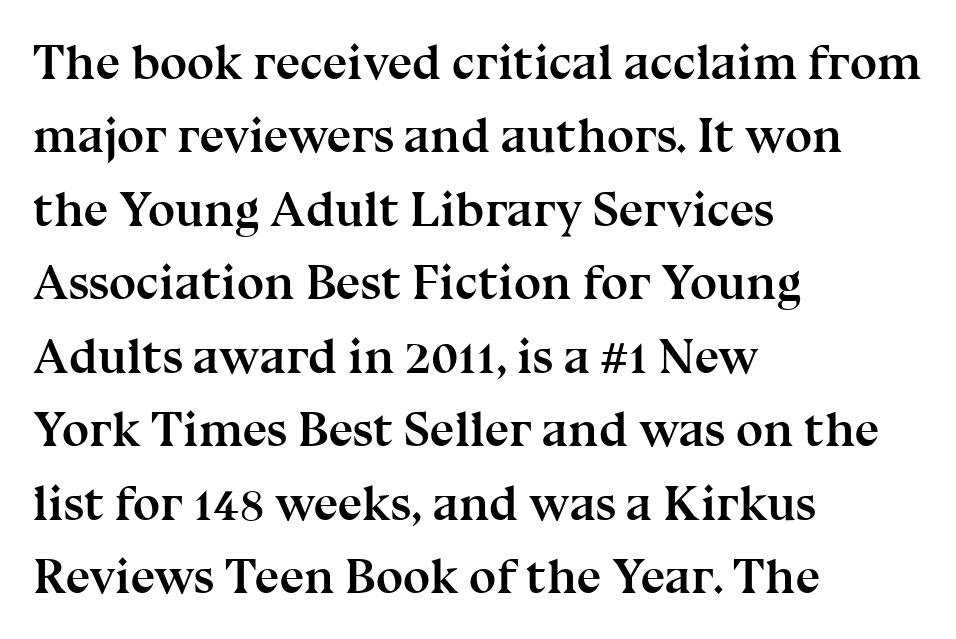
Q: Is the text bold? A: Yes.
Q: Is the text italic (slanted)? A: No, it is upright.
Q: Is the typeface a serif or a sans-serif typeface? A: Serif.
Q: Is the text underlined? A: No.
Q: How is the paragraph aligned? A: Left-aligned.
Q: Is the spacing between letters normal or unusually wide? A: Normal.
Q: Is the spacing between lines tight, normal or loose? A: Normal.
Q: Width (condensed, normal, or wide)? A: Normal.
Q: Stroke contrast? A: Medium.
Q: x-height? A: Medium.
Q: Monospaced? A: No.
